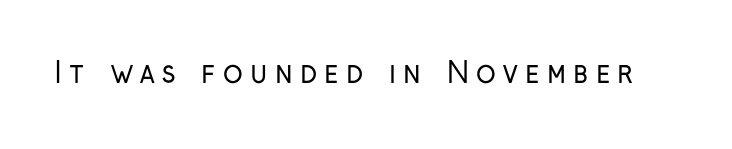
No extra ink here — the face is not bold. Character widths vary here, with narrow letters taking less room than wide ones. Has an underline been added? It has not. Posture: vertical.
